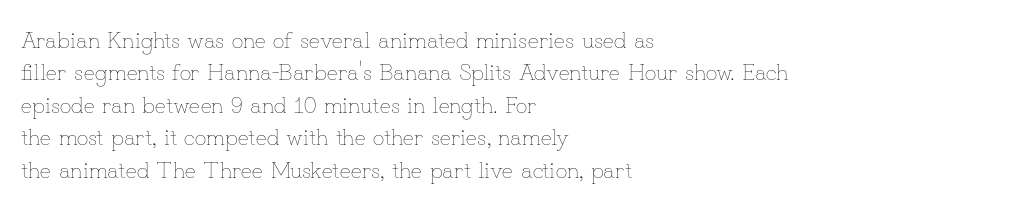
{"italic": "no", "bold": "no", "underline": "no", "align": "left", "line_spacing": "normal", "line_spacing_ratio": 1.41, "letter_spacing": "normal", "letter_spacing_em": 0.0, "glyph_px": 23}
